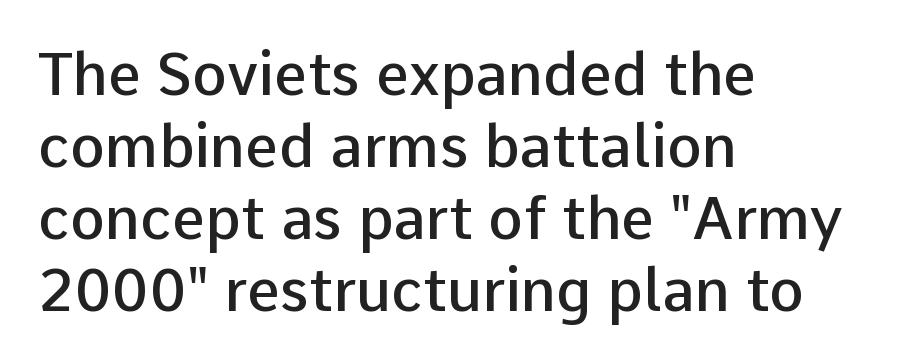
Q: Is the text bold? A: Semi-bold.
Q: Is the text italic (slanted)? A: No, it is upright.
Q: Is the typeface a serif or a sans-serif typeface? A: Sans-serif.
Q: Is the text underlined? A: No.
Q: How is the paragraph aligned? A: Left-aligned.
Q: Is the spacing between letters normal or unusually wide? A: Normal.
Q: Width (condensed, normal, or wide)? A: Normal.
Q: Stroke contrast? A: Low.
Q: x-height? A: Medium.
Q: Monospaced? A: No.
